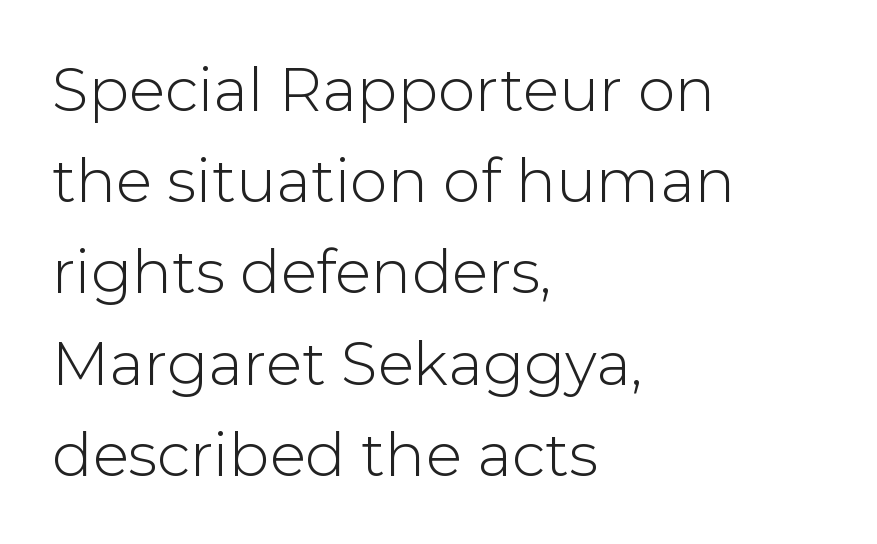
{"serif": "no", "italic": "no", "bold": "no", "weight": "light", "width": "normal", "stroke_contrast": "low", "x_height": "medium", "monospaced": "no", "underline": "no", "align": "left", "line_spacing": "normal", "line_spacing_ratio": 1.52, "letter_spacing": "normal", "letter_spacing_em": 0.0, "glyph_px": 60}
